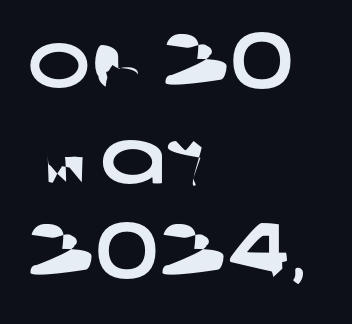
Q: Is the typeface a serif or a sans-serif typeface? A: Sans-serif.
Q: Is the text underlined? A: No.
Q: How is the paragraph aligned? A: Left-aligned.
Q: Is the spacing between letters normal or unusually wide? A: Normal.
Q: Width (condensed, normal, or wide)? A: Wide.
Q: Stroke contrast? A: Low.
Q: x-height? A: Large.
Q: Monospaced? A: No.
